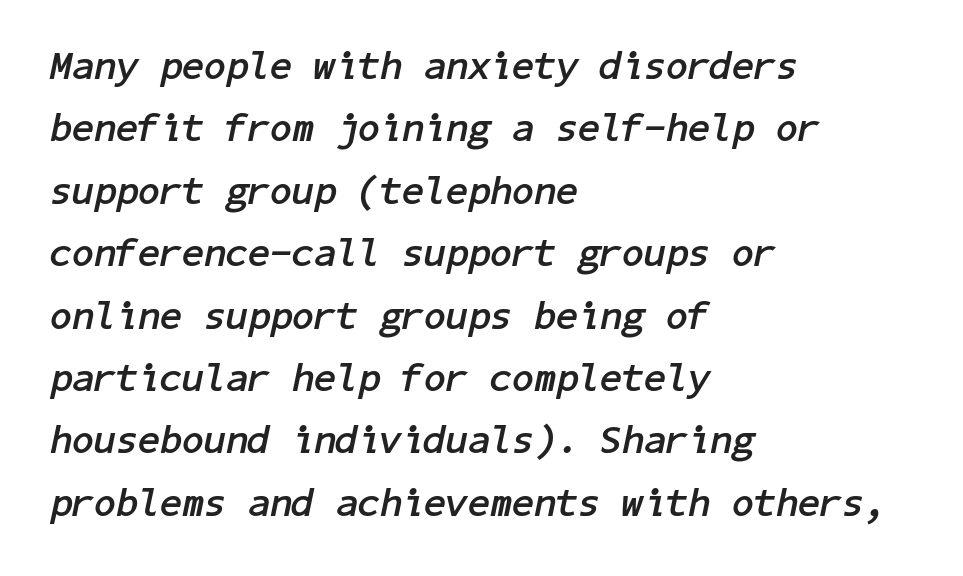
Notice how the stems are inclined rather than vertical — that's the hallmark of italics. Students, note that the glyphs here touch the page at normal intervals. Quick note: underline off. A student would call this left alignment; a typographer would say flush left, rag right.
